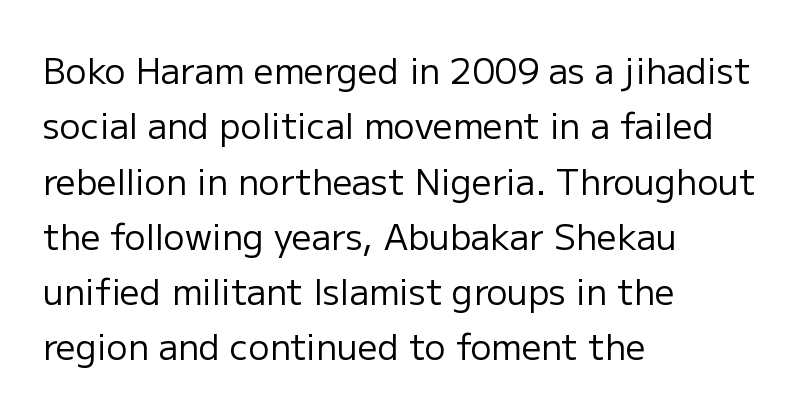
Q: Is the text bold? A: No.
Q: Is the text italic (slanted)? A: No, it is upright.
Q: Is the typeface a serif or a sans-serif typeface? A: Sans-serif.
Q: Is the text underlined? A: No.
Q: How is the paragraph aligned? A: Left-aligned.
Q: Is the spacing between letters normal or unusually wide? A: Normal.
Q: Is the spacing between lines tight, normal or loose? A: Normal.
Q: Width (condensed, normal, or wide)? A: Normal.
Q: Stroke contrast? A: Low.
Q: x-height? A: Medium.
Q: Monospaced? A: No.
